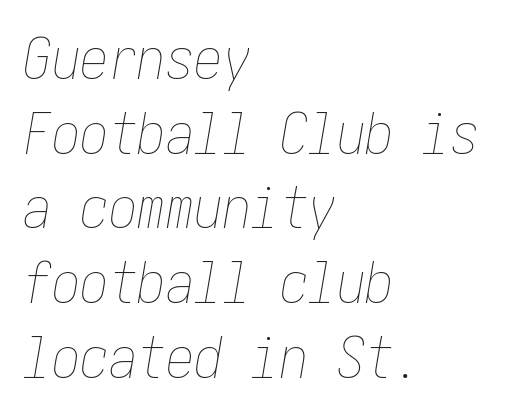
{"italic": "yes", "lean": "right", "slant_degrees": 10, "bold": "no", "weight": "thin", "width": "condensed", "stroke_contrast": "low", "x_height": "medium", "underline": "no", "align": "left", "line_spacing": "normal", "line_spacing_ratio": 1.31, "letter_spacing": "normal", "letter_spacing_em": 0.0, "glyph_px": 57}
